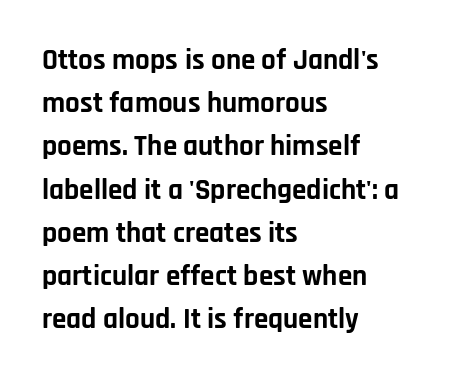
The space directly below the letters is spotless. This sample uses a sans-serif face. In CSS terms this would be text-align: left. In terms of weight, the rendering is a true, heavy bold. Is there any slant? The stems are plumb. What's the leading like? Ordinary, nothing unusual.
